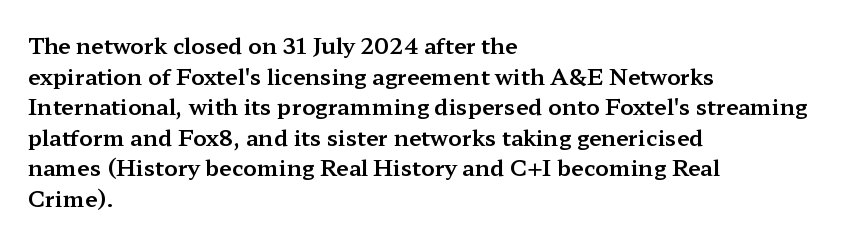
If you drew a line through each stem, it would be perfectly vertical. Honestly, the letter spacing is just normal — you wouldn't notice it. The words here are not underlined. Notice how the passage keeps a crisp vertical edge on the left only. Interline gaps are of average width in this sample.
